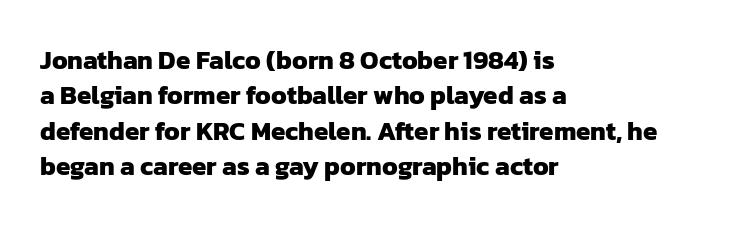
{"bold": "yes", "underline": "no", "align": "left", "line_spacing": "normal", "line_spacing_ratio": 1.36, "letter_spacing": "normal", "letter_spacing_em": 0.0, "glyph_px": 26}
